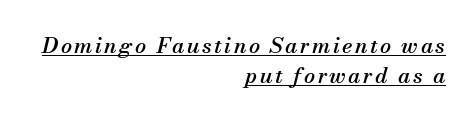
{"italic": "yes", "lean": "right", "slant_degrees": 13, "underline": "yes", "align": "right", "line_spacing": "normal", "line_spacing_ratio": 1.35, "glyph_px": 22}
